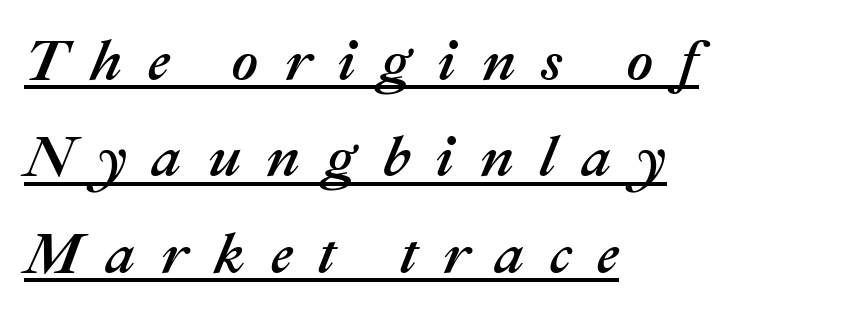
Do the characters align in a grid? No, the font is proportional. Does the lettering tilt? It does — this is italic. This sample uses expanded letter spacing, leaving extra air between glyphs. A classic flush-left, rag-right setting is used for this passage. The vertical gap from one line to the next is medium. Honestly, the underline is the first thing you notice here.
